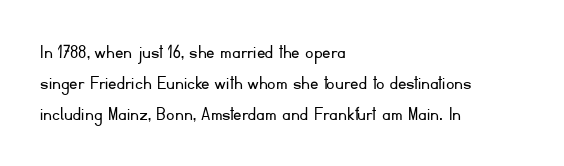
{"italic": "no", "bold": "no", "underline": "no", "align": "left", "line_spacing": "normal", "line_spacing_ratio": 1.48, "letter_spacing": "normal", "letter_spacing_em": 0.0, "glyph_px": 21}
